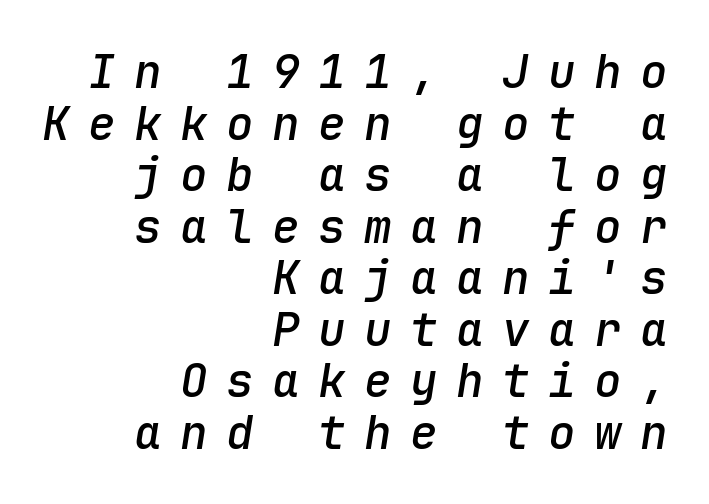
Fixed-width glyphs throughout — classic coding-font behaviour. Does extra space separate the letters? Yes, quite a lot of it. Lines of text with bare space underneath. Rendered with sloped, italic letterforms. The sample has been set in demibold, a notch under bold.
